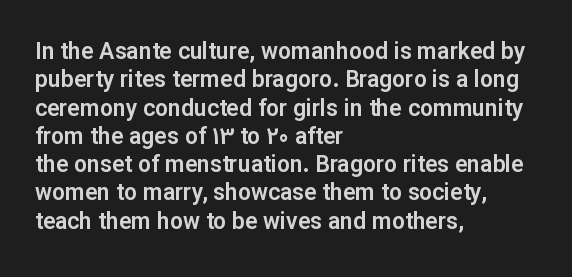
The image shows 23 px text type, upright; set left-aligned, line spacing 1.23x, normal letter spacing, not underlined.
